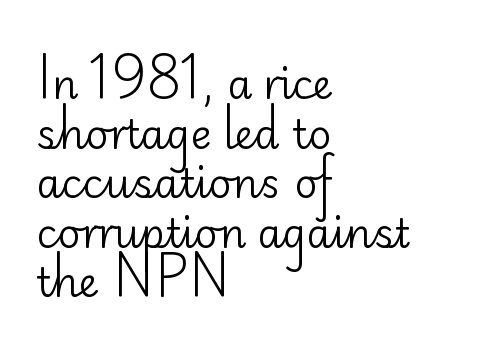
{"serif": "no", "italic": "no", "bold": "no", "weight": "regular", "width": "normal", "stroke_contrast": "low", "x_height": "small", "monospaced": "no", "underline": "no", "align": "left", "line_spacing_ratio": 1.24, "letter_spacing": "normal", "letter_spacing_em": 0.0, "glyph_px": 40}
